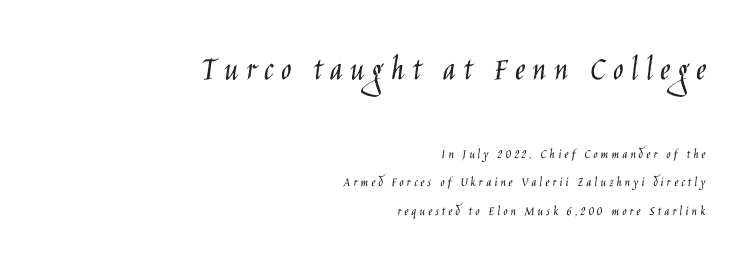
Look at the bottom of the vertical strokes: they stop flat, with no serifs. Think standard paragraph weight, or any step lighter than that. Here the first block reads like a headline and the second like body copy. Do the characters align in a grid? No, the font is proportional. This rendering widens character spacing well past its baseline value.
